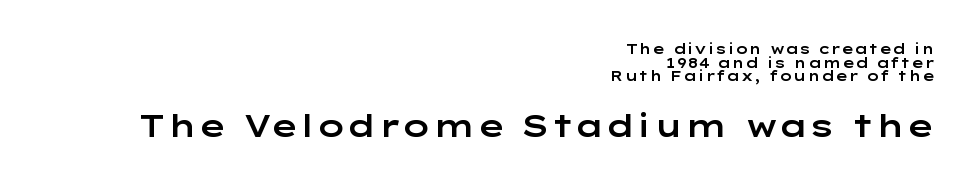
The block sitting lower on the canvas is the one with enlarged characters. The baseline area is clear. Varying glyph widths throughout — classic text-font behaviour. Examine the stroke ends and you'll find no serifs. Here the glyphs are tracked normally, forming tight word shapes. If you measured baseline to baseline, you'd find a short distance.
